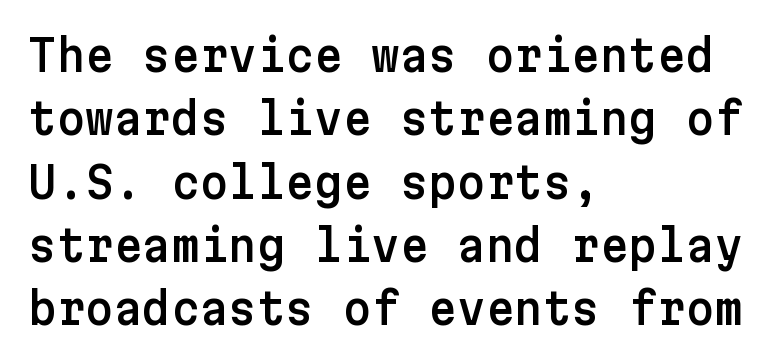
The image shows 44 px sans-serif type, upright; set left-aligned, normal line spacing (1.44x), normal letter spacing, not underlined; low stroke contrast and a medium x-height.
